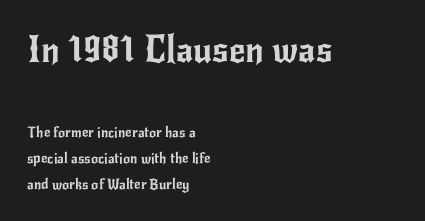
Q: Is the text italic (slanted)? A: No, it is upright.
Q: Is the typeface a serif or a sans-serif typeface? A: Sans-serif.
Q: Is the text underlined? A: No.
Q: How is the paragraph aligned? A: Left-aligned.
Q: Is the spacing between letters normal or unusually wide? A: Normal.
Q: Which block of text is set in a larger size, the first (top) or the second (bottom)? A: The first (top) one.
Q: Width (condensed, normal, or wide)? A: Normal.
Q: Stroke contrast? A: Low.
Q: x-height? A: Small.
Q: Monospaced? A: No.
